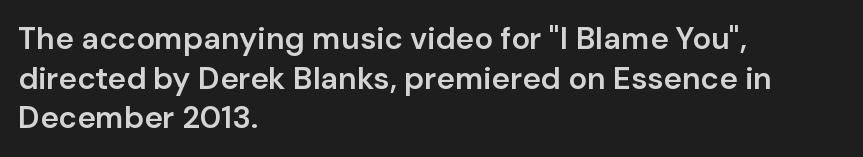
Regarding serifs, this sample does without them. Honestly, the row spacing looks completely unremarkable. You could not count columns in this text — the font is proportionally spaced. Spacing between characters is what you'd get straight out of the box. Line starts are locked; line ends wander.
